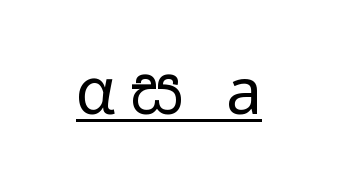
Q: Is the text bold? A: No.
Q: Is the text italic (slanted)? A: No, it is upright.
Q: Is the typeface a serif or a sans-serif typeface? A: Sans-serif.
Q: Is the text underlined? A: Yes.
Q: Is the spacing between letters normal or unusually wide? A: Unusually wide.
Q: Width (condensed, normal, or wide)? A: Wide.
Q: Stroke contrast? A: Low.
Q: x-height? A: Medium.
Q: Monospaced? A: No.
